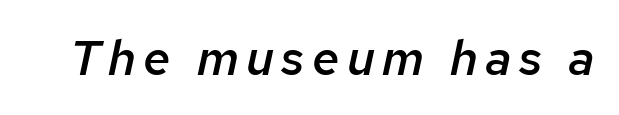
The image shows 49 px semibold type, italic (leaning right); set not underlined; low stroke contrast and a medium x-height.
